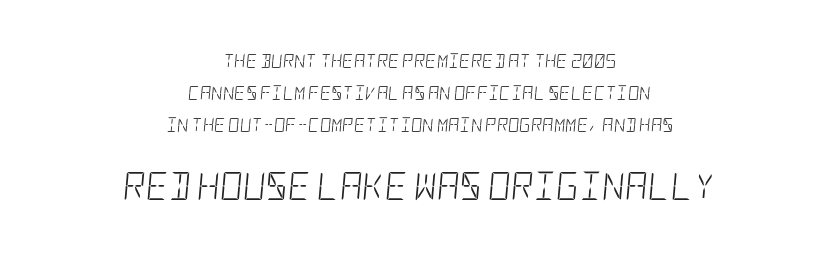
The image shows 28 px light, condensed type, italic (leaning right); set centered, loose line spacing (2.28x), normal letter spacing, not underlined; the second (bottom) block is 2.0x larger; low stroke contrast and a large x-height.
